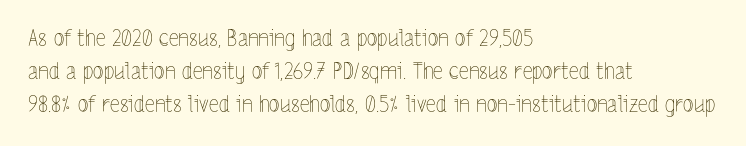
Q: Is the text bold? A: No.
Q: Is the text italic (slanted)? A: No, it is upright.
Q: Is the text underlined? A: No.
Q: How is the paragraph aligned? A: Left-aligned.
Q: Is the spacing between letters normal or unusually wide? A: Normal.
Q: Is the spacing between lines tight, normal or loose? A: Normal.
